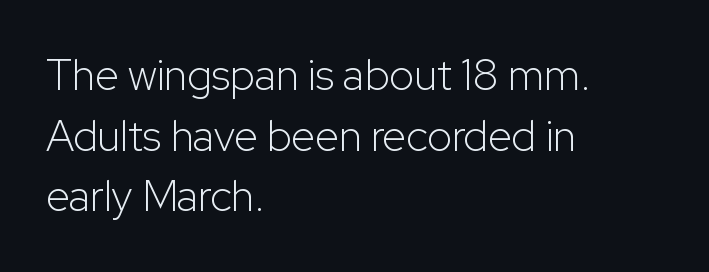
The image shows 43 px light sans-serif type, upright; set left-aligned, normal line spacing (1.41x), normal letter spacing, not underlined; low stroke contrast and a medium x-height.
